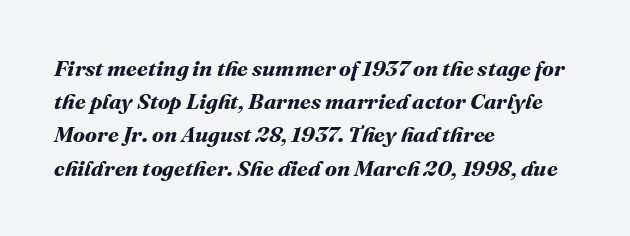
Where is the straight margin? On the left. Each row of text sits above clean, open space. Leading matches the norm, producing a regular column. The letters are bold, with thick, heavy strokes.
